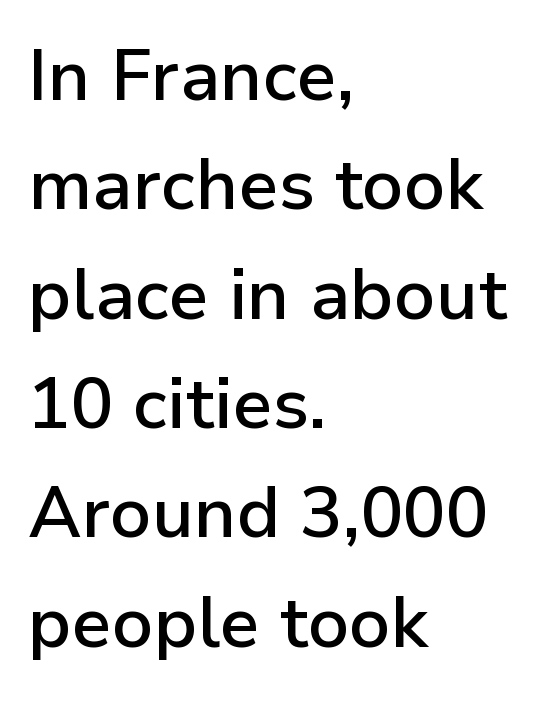
Heft: intermediate — a semibold. These lines keep a tight, regular rhythm from letter to letter. Nope, no serifs anywhere on these letters. The rendering anchors every line to the left-hand side. The words here are not underlined. Think of a printed novel: that variable character pitch is what you see here.
